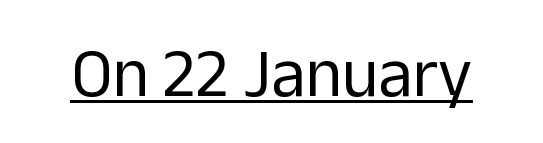
The image shows 69 px regular-weight sans-serif type, upright; set normal letter spacing, underlined; low stroke contrast and a medium x-height.
